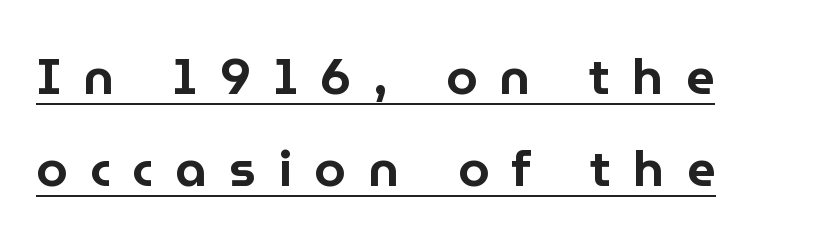
Q: Is the text italic (slanted)? A: No, it is upright.
Q: Is the typeface a serif or a sans-serif typeface? A: Sans-serif.
Q: Is the text underlined? A: Yes.
Q: How is the paragraph aligned? A: Left-aligned.
Q: Is the spacing between letters normal or unusually wide? A: Unusually wide.
Q: Width (condensed, normal, or wide)? A: Normal.
Q: Stroke contrast? A: Low.
Q: x-height? A: Medium.
Q: Monospaced? A: No.
